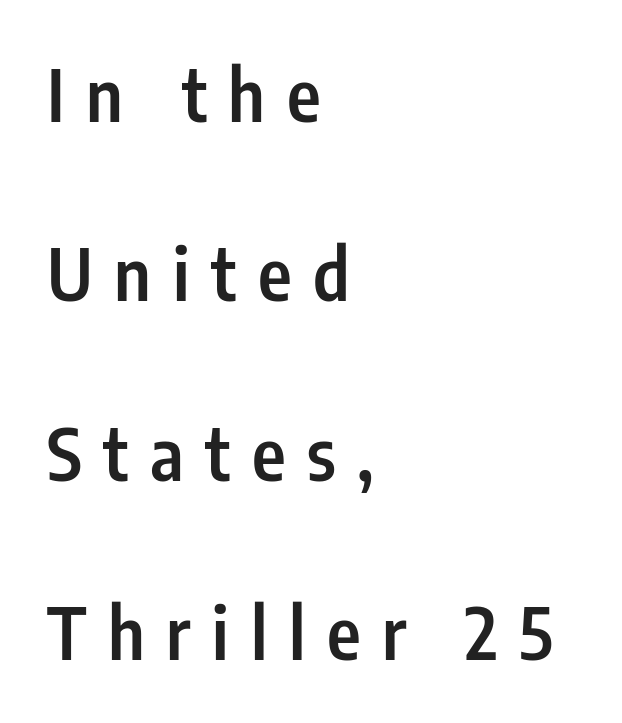
Q: Is the text bold? A: Semi-bold.
Q: Is the text italic (slanted)? A: No, it is upright.
Q: Is the typeface a serif or a sans-serif typeface? A: Sans-serif.
Q: Is the text underlined? A: No.
Q: How is the paragraph aligned? A: Left-aligned.
Q: Is the spacing between letters normal or unusually wide? A: Unusually wide.
Q: Is the spacing between lines tight, normal or loose? A: Loose.
Q: Width (condensed, normal, or wide)? A: Condensed.
Q: Stroke contrast? A: Low.
Q: x-height? A: Medium.
Q: Monospaced? A: No.
